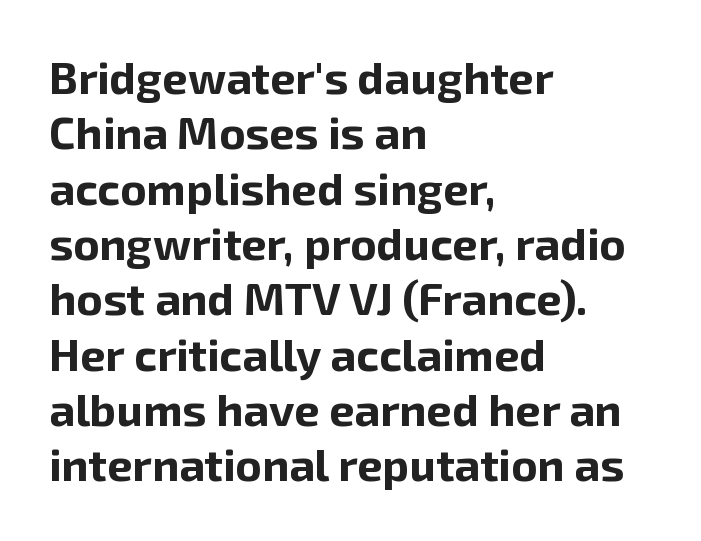
Q: Is the text bold? A: Yes.
Q: Is the text italic (slanted)? A: No, it is upright.
Q: Is the typeface a serif or a sans-serif typeface? A: Sans-serif.
Q: Is the text underlined? A: No.
Q: How is the paragraph aligned? A: Left-aligned.
Q: Is the spacing between letters normal or unusually wide? A: Normal.
Q: Width (condensed, normal, or wide)? A: Normal.
Q: Stroke contrast? A: Low.
Q: x-height? A: Medium.
Q: Monospaced? A: No.
